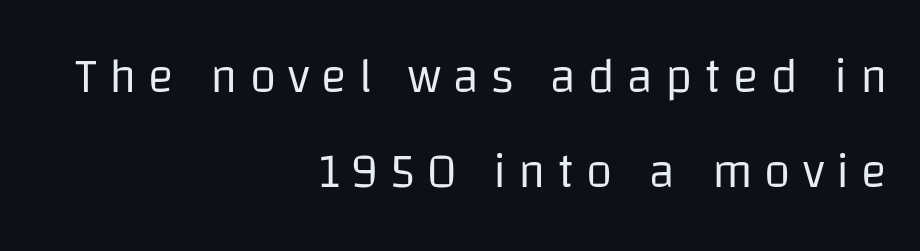
Each letter keeps its own natural width here, so spacing adapts to shape. Each new line begins a long way beneath the previous one. The face used here is a sans, in the tradition of grotesques and geometrics. Decoration check: the copy has no underline. Italic? Not at all — the glyphs are vertical. Reading down the block, your eye finds every line finishing at a fixed right position.
